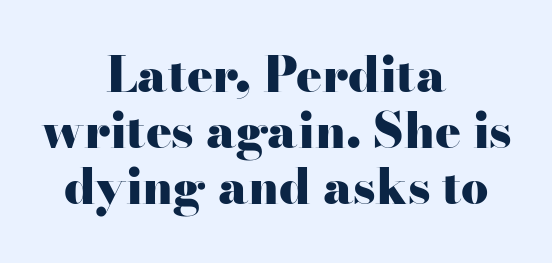
{"serif": "yes", "italic": "no", "bold": "yes", "weight": "heavy", "width": "wide", "stroke_contrast": "high", "x_height": "small", "monospaced": "no", "underline": "no", "align": "center", "line_spacing_ratio": 1.17, "letter_spacing": "normal", "letter_spacing_em": 0.0, "glyph_px": 48}
